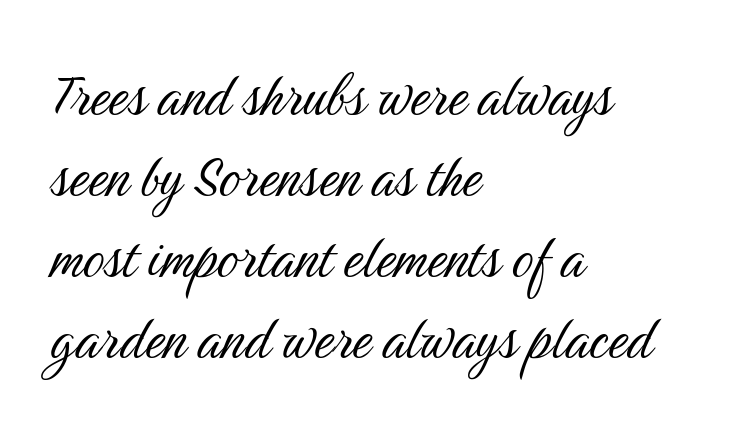
{"serif": "no", "bold": "no", "weight": "light", "width": "condensed", "stroke_contrast": "medium", "x_height": "medium", "monospaced": "no", "underline": "no", "align": "left", "line_spacing_ratio": 1.21, "letter_spacing": "normal", "letter_spacing_em": 0.0, "glyph_px": 67}
